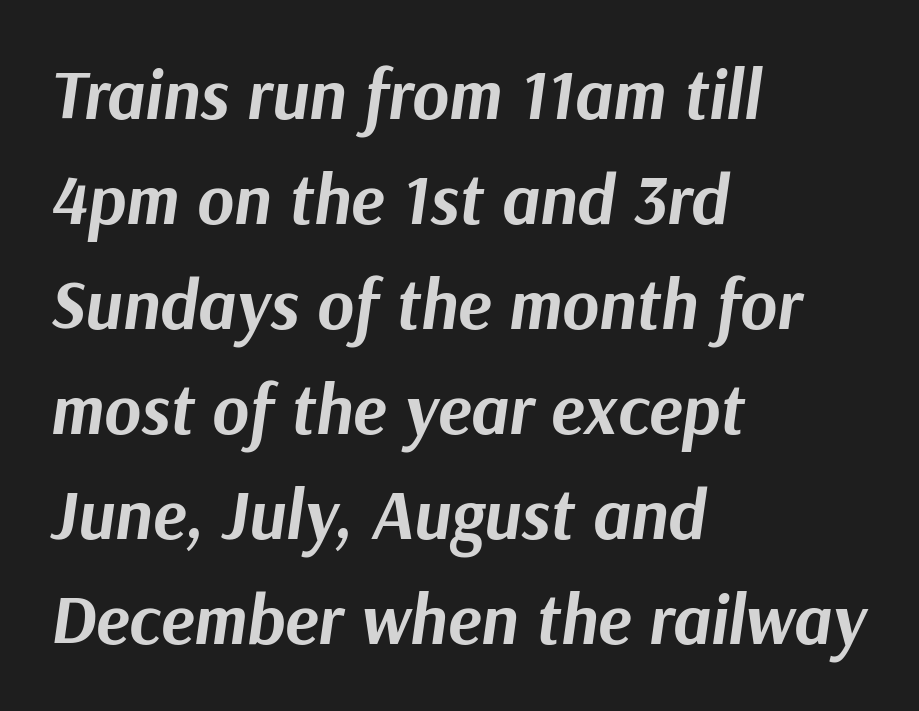
{"italic": "yes", "lean": "right", "slant_degrees": 9, "bold": "yes", "weight": "bold", "width": "normal", "stroke_contrast": "medium", "x_height": "medium", "monospaced": "no", "underline": "no", "align": "left", "line_spacing": "normal", "line_spacing_ratio": 1.5, "letter_spacing": "normal", "letter_spacing_em": 0.0, "glyph_px": 70}
